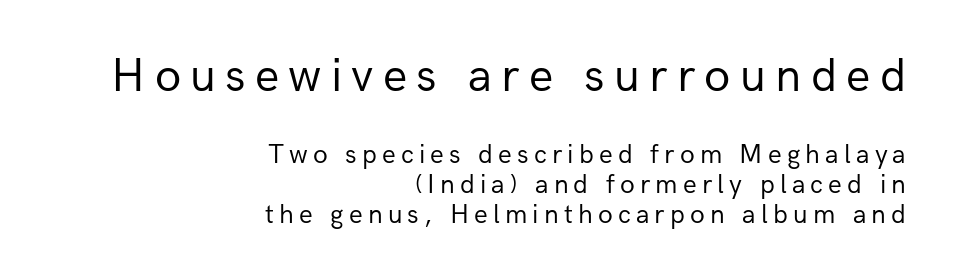
Lines of text with bare space underneath. It's the straight-up-and-down kind of type. You could not count columns in this text — the font is proportionally spaced. The rendering shows plain stroke endings on the letterforms — a sans-serif design. The earlier block is typeset at a bigger size than the later block.
